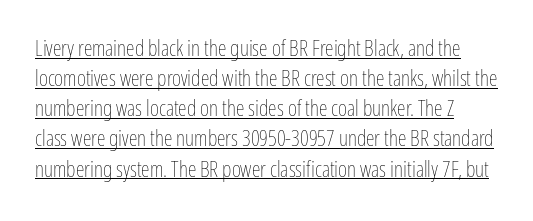
Q: Is the text bold? A: No.
Q: Is the text italic (slanted)? A: No, it is upright.
Q: Is the text underlined? A: Yes.
Q: Is the spacing between letters normal or unusually wide? A: Normal.
Q: Is the spacing between lines tight, normal or loose? A: Normal.
